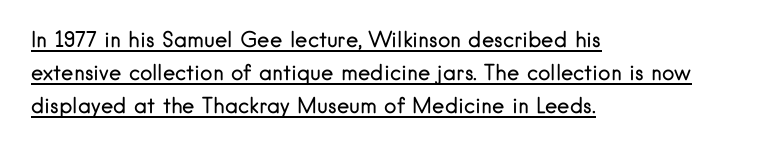
Q: Is the text bold? A: No.
Q: Is the text italic (slanted)? A: No, it is upright.
Q: Is the text underlined? A: Yes.
Q: How is the paragraph aligned? A: Left-aligned.
Q: Is the spacing between letters normal or unusually wide? A: Normal.
Q: Is the spacing between lines tight, normal or loose? A: Normal.
